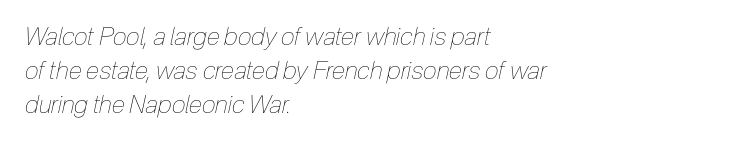
{"italic": "yes", "lean": "right", "slant_degrees": 12, "bold": "no", "underline": "no", "align": "left", "line_spacing": "normal", "line_spacing_ratio": 1.36, "letter_spacing": "normal", "letter_spacing_em": 0.0, "glyph_px": 25}
